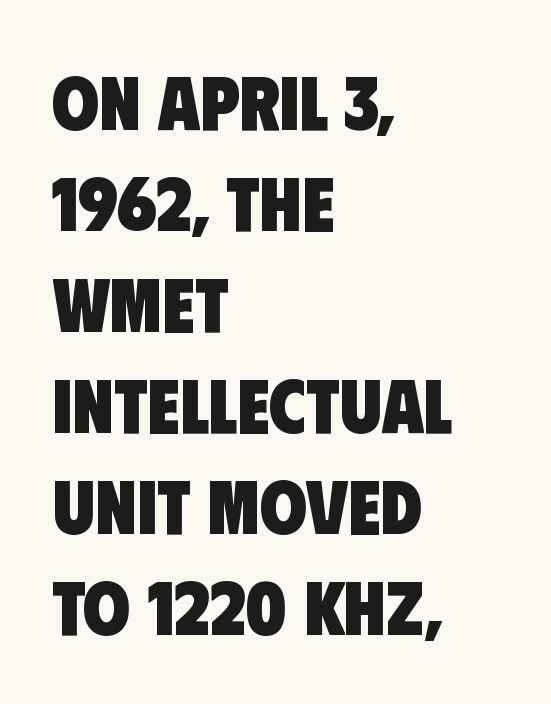
Q: Is the text bold? A: Yes.
Q: Is the typeface a serif or a sans-serif typeface? A: Sans-serif.
Q: Is the text underlined? A: No.
Q: How is the paragraph aligned? A: Left-aligned.
Q: Is the spacing between letters normal or unusually wide? A: Normal.
Q: Is the spacing between lines tight, normal or loose? A: Normal.
Q: Width (condensed, normal, or wide)? A: Condensed.
Q: Stroke contrast? A: Low.
Q: x-height? A: Large.
Q: Monospaced? A: No.
